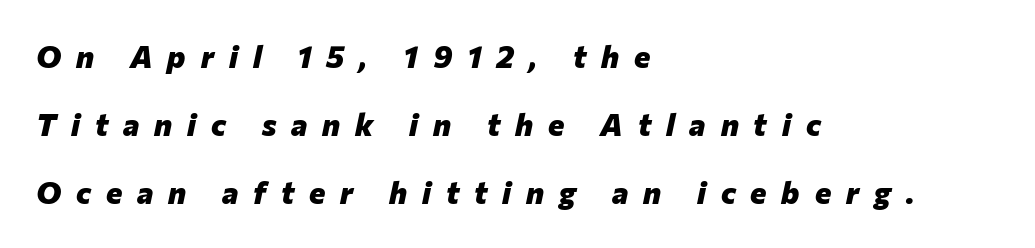
{"italic": "yes", "lean": "right", "slant_degrees": 12, "bold": "yes", "weight": "heavy", "width": "normal", "stroke_contrast": "low", "x_height": "medium", "monospaced": "no", "underline": "no", "align": "left", "line_spacing": "loose", "line_spacing_ratio": 2.2, "letter_spacing": "wide", "letter_spacing_em": 0.48, "glyph_px": 31}
